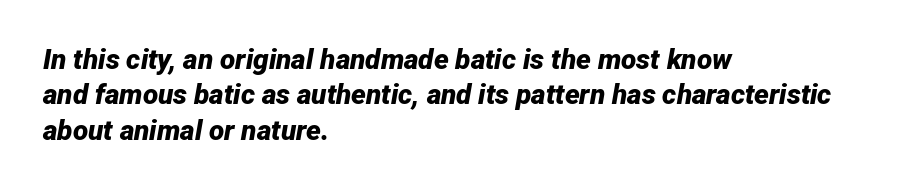
The image shows 28 px bold type, italic (leaning right); set left-aligned, normal line spacing (1.26x), normal letter spacing, not underlined; low stroke contrast and a medium x-height.
